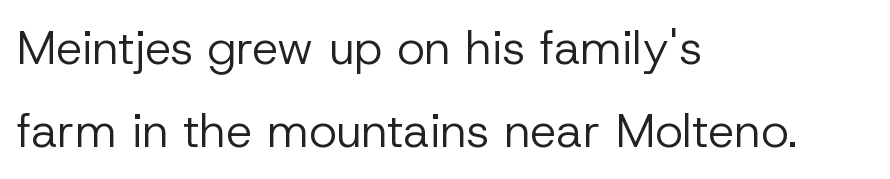
{"serif": "no", "italic": "no", "bold": "no", "weight": "regular", "width": "normal", "stroke_contrast": "low", "x_height": "medium", "monospaced": "no", "underline": "no", "align": "left", "line_spacing_ratio": 1.77, "letter_spacing": "normal", "letter_spacing_em": 0.0, "glyph_px": 47}
